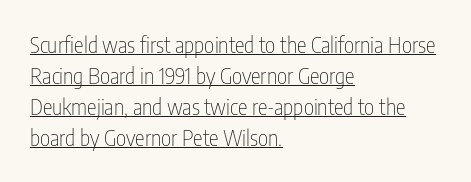
You can see a thin bar hugging the bottom of the glyphs. Interline gaps are of average width in this sample. Leftover space on each line is placed entirely after the last word. This is not heavy type; no bold has been used. In terms of posture, this sample is upright.
